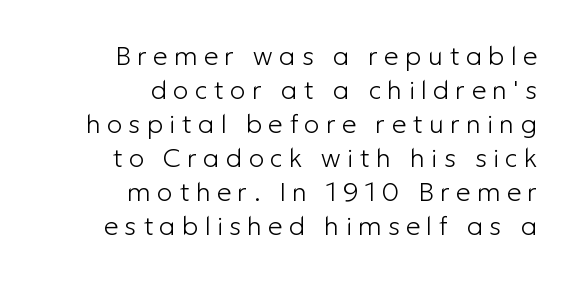
The image shows 26 px text type, upright; set right-aligned, normal line spacing (1.31x), unusually wide letter spacing (+0.24 em), not underlined.
